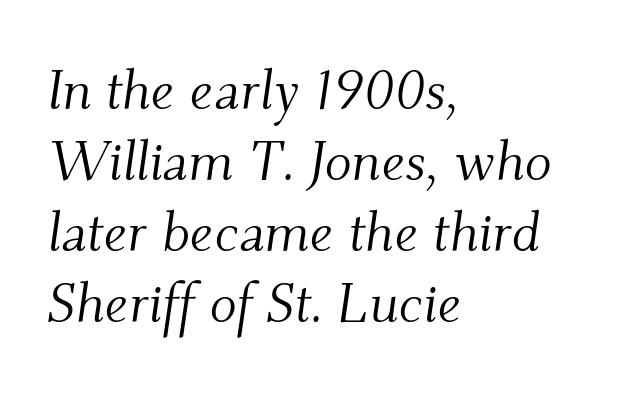
Does the copy run flush right? No — it runs flush left. Think standard paragraph weight, or any step lighter than that. Clear beneath every line of the passage. Between one letter and the next there's only the usual sliver of space.
